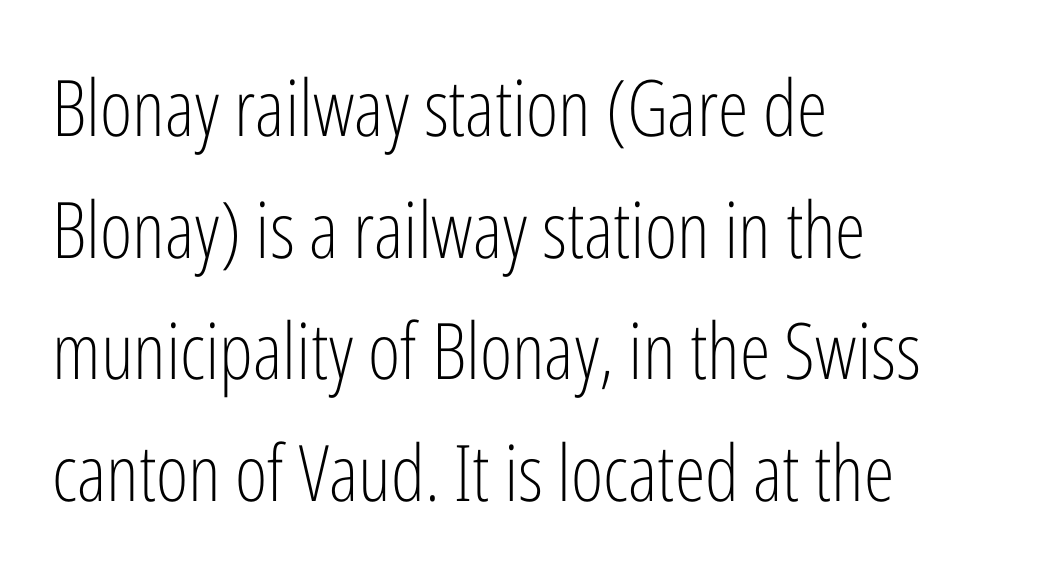
Q: Is the text bold? A: No.
Q: Is the text italic (slanted)? A: No, it is upright.
Q: Is the typeface a serif or a sans-serif typeface? A: Sans-serif.
Q: Is the text underlined? A: No.
Q: How is the paragraph aligned? A: Left-aligned.
Q: Is the spacing between letters normal or unusually wide? A: Normal.
Q: Is the spacing between lines tight, normal or loose? A: Normal.
Q: Width (condensed, normal, or wide)? A: Condensed.
Q: Stroke contrast? A: Low.
Q: x-height? A: Medium.
Q: Monospaced? A: No.
